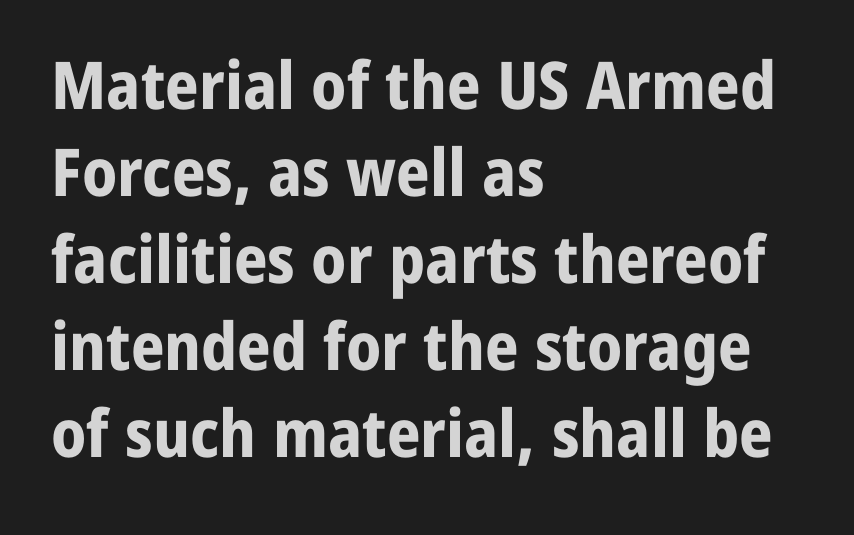
Q: Is the text bold? A: Yes.
Q: Is the text italic (slanted)? A: No, it is upright.
Q: Is the typeface a serif or a sans-serif typeface? A: Sans-serif.
Q: Is the text underlined? A: No.
Q: How is the paragraph aligned? A: Left-aligned.
Q: Is the spacing between letters normal or unusually wide? A: Normal.
Q: Is the spacing between lines tight, normal or loose? A: Normal.
Q: Width (condensed, normal, or wide)? A: Normal.
Q: Stroke contrast? A: Low.
Q: x-height? A: Medium.
Q: Monospaced? A: No.
